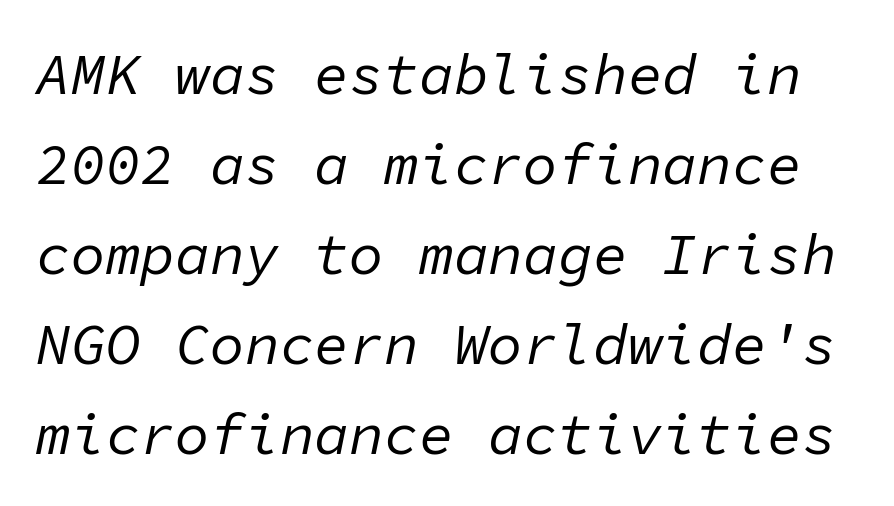
{"italic": "yes", "lean": "right", "slant_degrees": 11, "bold": "no", "weight": "regular", "width": "normal", "stroke_contrast": "low", "x_height": "medium", "monospaced": "yes", "underline": "no", "line_spacing": "normal", "line_spacing_ratio": 1.55, "letter_spacing": "normal", "letter_spacing_em": 0.0, "glyph_px": 58}
